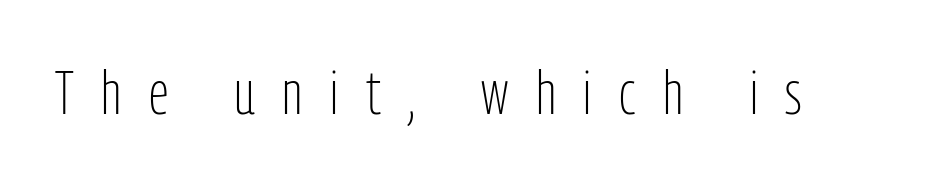
The strip under each line holds only bare page. No extra ink here — the face is not bold. Upright lettering throughout. Spacing verdict: proportional, widths tailored to each character. Are there feet on the stems? There aren't — it's a sans. Between one letter and the next there's a generous, obvious gap.
